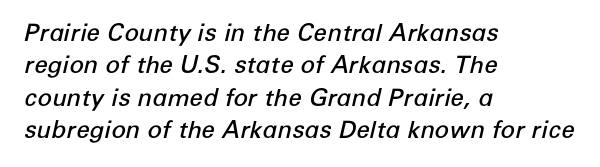
Horizontally, the lines are justified to the leading edge only. Letters rest on an invisible, unmarked baseline. Bold? Not quite — semibold, heavier than regular but stopping short. Rows of type keep a routine distance in the vertical direction. Caption: standard tracking, unaltered. Notice how the stems are inclined rather than vertical — that's the hallmark of italics.
